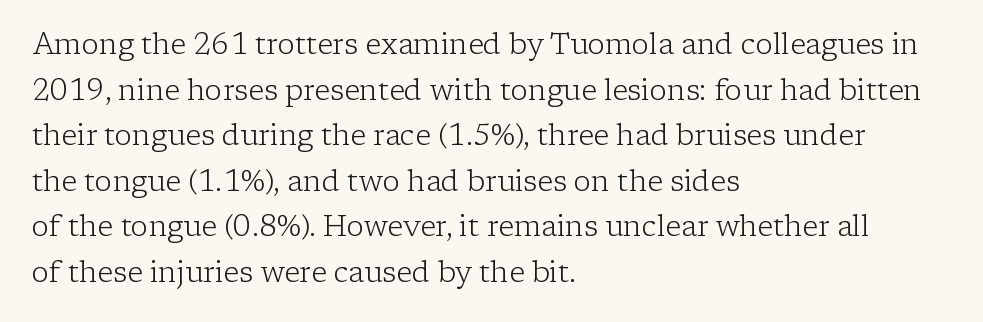
The image shows 29 px light serif type, upright; set left-aligned, normal line spacing (1.57x), normal letter spacing, not underlined; low stroke contrast and a medium x-height.
